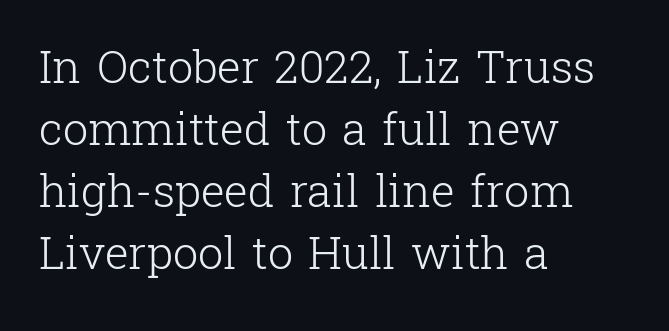
{"serif": "yes", "italic": "no", "bold": "no", "weight": "light", "width": "normal", "stroke_contrast": "low", "x_height": "medium", "monospaced": "no", "underline": "no", "align": "left", "line_spacing": "normal", "line_spacing_ratio": 1.38, "letter_spacing": "normal", "letter_spacing_em": 0.0, "glyph_px": 45}
